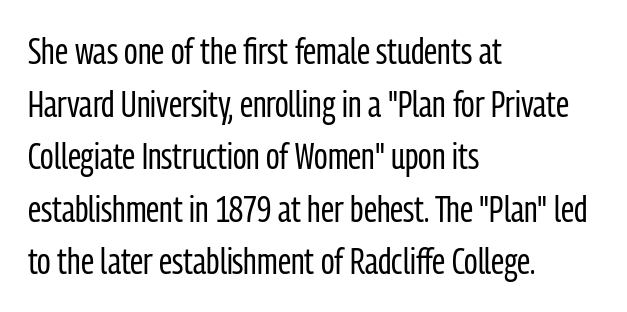
Proportional: the letters do not fall into vertical columns. Rows of type keep a routine distance in the vertical direction. Only glyphs here, with clear space below each row. If you drew a line through each stem, it would be perfectly vertical.
